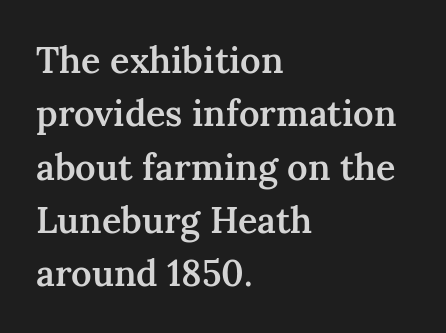
The image shows 36 px semibold serif type, upright; set left-aligned, normal line spacing (1.48x), normal letter spacing, not underlined; medium stroke contrast and a medium x-height.
